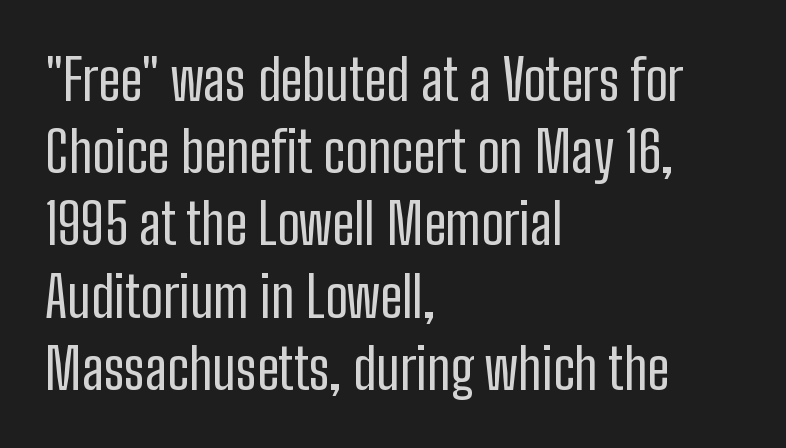
{"serif": "no", "italic": "no", "bold": "no", "weight": "regular", "width": "condensed", "stroke_contrast": "low", "x_height": "medium", "monospaced": "no", "underline": "no", "align": "left", "line_spacing": "normal", "line_spacing_ratio": 1.29, "letter_spacing": "normal", "letter_spacing_em": 0.0, "glyph_px": 56}
